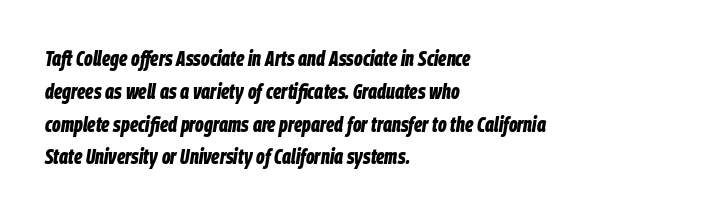
Successive baselines arrive at the customary interval. The text block is weighted toward the left margin, trailing off unevenly rightward. Any mark beneath the type? The region is blank. The line texture is even and compact thanks to regular tracking. Strokes here are thick enough to call this a true bold. If you drew a line through each stem, it would be angled.
